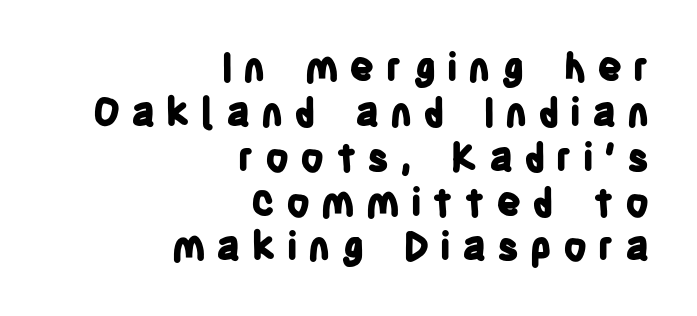
This rendering employs a face without finishing strokes, i.e., a sans-serif. You'd pick this weight for a headline — it's a proper bold. Style check: upright. Looks like regular typesetting: each glyph gets only the width it needs. Layout note: lines flush right. Unmarked baselines from the first word to the last.
